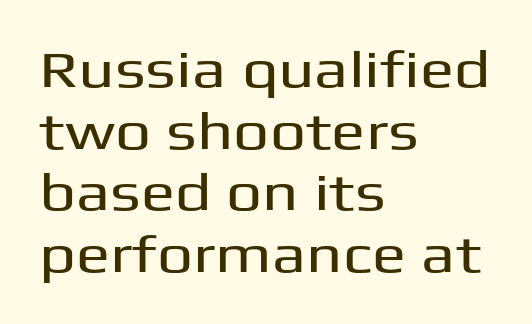
{"serif": "no", "italic": "no", "width": "wide", "stroke_contrast": "medium", "x_height": "medium", "monospaced": "no", "underline": "no", "align": "left", "line_spacing_ratio": 1.21, "letter_spacing": "normal", "letter_spacing_em": 0.0, "glyph_px": 51}
